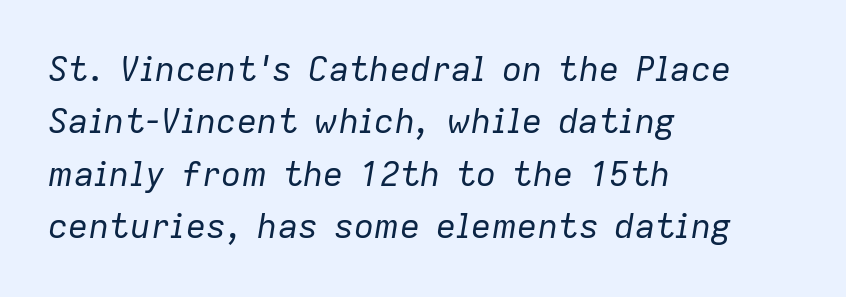
{"italic": "yes", "lean": "right", "slant_degrees": 9, "bold": "no", "weight": "regular", "width": "normal", "stroke_contrast": "low", "x_height": "medium", "monospaced": "no", "underline": "no", "align": "left", "line_spacing": "normal", "line_spacing_ratio": 1.54, "letter_spacing": "normal", "letter_spacing_em": 0.0, "glyph_px": 34}
